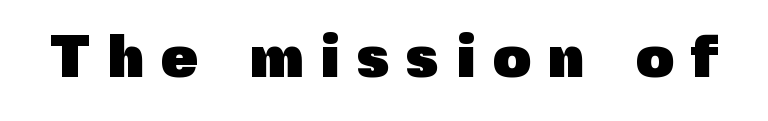
Q: Is the text bold? A: Yes.
Q: Is the text italic (slanted)? A: No, it is upright.
Q: Is the typeface a serif or a sans-serif typeface? A: Sans-serif.
Q: Is the text underlined? A: No.
Q: Is the spacing between letters normal or unusually wide? A: Unusually wide.
Q: Width (condensed, normal, or wide)? A: Normal.
Q: x-height? A: Medium.
Q: Monospaced? A: No.
